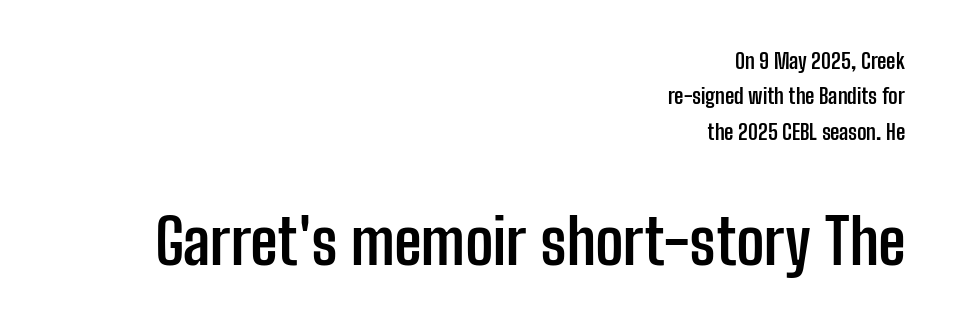
Every stem runs plumb, perpendicular to the baseline. These lines keep a tight, regular rhythm from letter to letter. Layout note: lines flush right. The designer gave the closing block more size than the opening block. These lines are composed in type without serifs.
